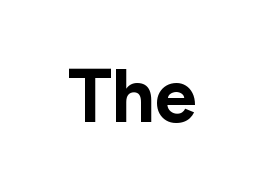
Honestly, there is no underline to notice here at all. You could not count columns in this text — the font is proportionally spaced. The typography opts for an upright posture over an oblique one. A full-strength bold gives these letters their thick strokes.
